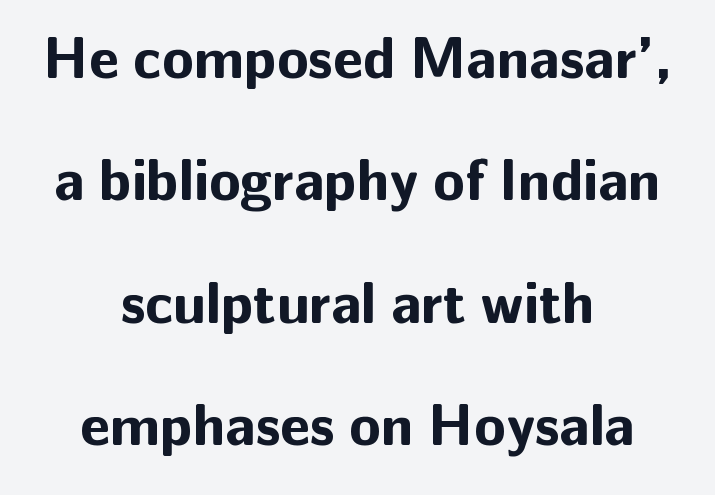
The image shows 58 px bold sans-serif type, upright; set centered, loose line spacing (2.11x), normal letter spacing, not underlined; low stroke contrast and a medium x-height.
